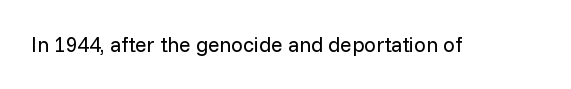
{"italic": "no", "bold": "no", "underline": "no", "letter_spacing": "normal", "letter_spacing_em": 0.0, "glyph_px": 21}
